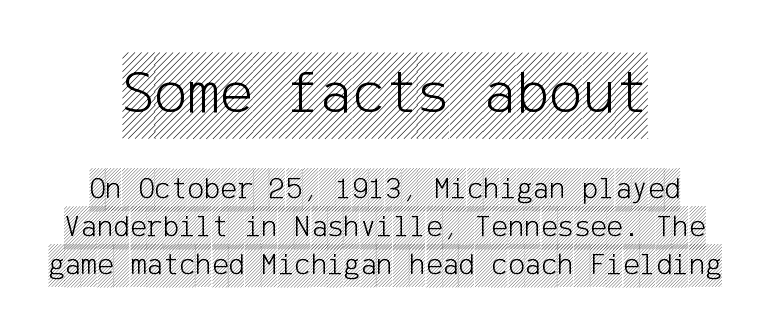
Q: Is the text italic (slanted)? A: No, it is upright.
Q: Is the text underlined? A: No.
Q: How is the paragraph aligned? A: Centered.
Q: Is the spacing between letters normal or unusually wide? A: Normal.
Q: Which block of text is set in a larger size, the first (top) or the second (bottom)? A: The first (top) one.
Q: Width (condensed, normal, or wide)? A: Condensed.
Q: x-height? A: Large.
